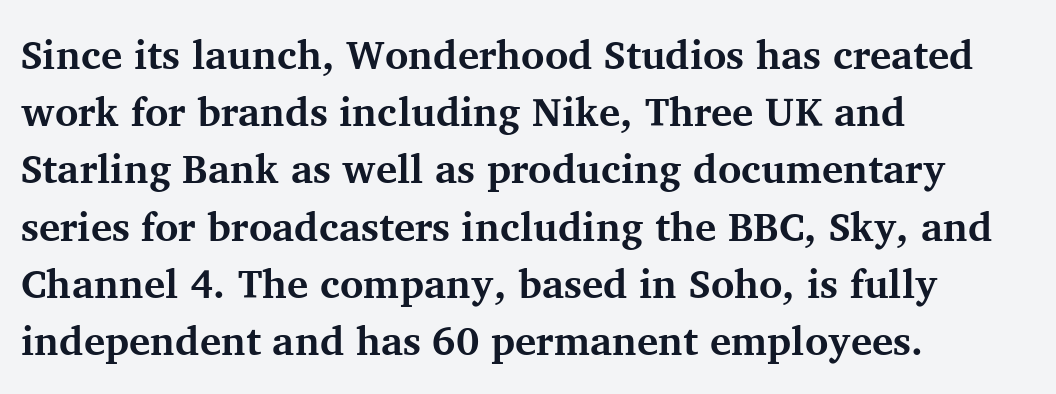
{"serif": "yes", "italic": "no", "bold": "yes", "weight": "bold", "width": "normal", "stroke_contrast": "medium", "x_height": "medium", "monospaced": "no", "underline": "no", "align": "left", "line_spacing": "normal", "line_spacing_ratio": 1.43, "letter_spacing": "normal", "letter_spacing_em": 0.0, "glyph_px": 40}
